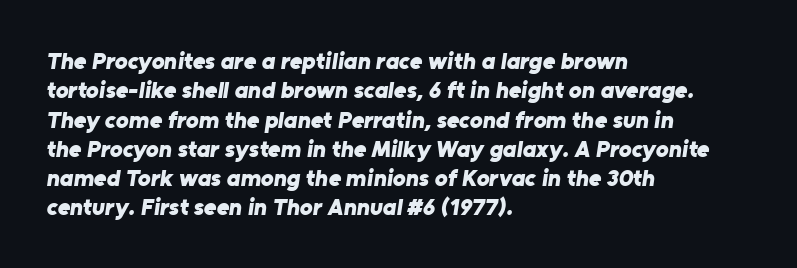
Left-aligned paragraph, ragged on the right. This is heavy type, rendered in bold. Letter spacing: default. The strip under each line holds only bare page.
